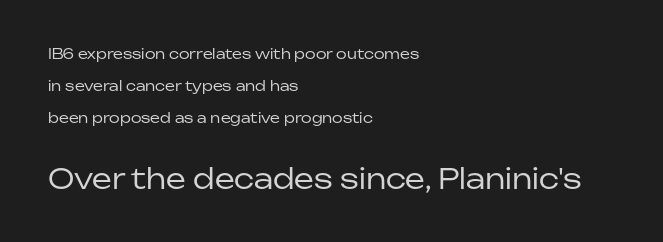
{"serif": "no", "italic": "no", "bold": "no", "weight": "regular", "width": "normal", "stroke_contrast": "low", "x_height": "medium", "monospaced": "no", "underline": "no", "align": "left", "line_spacing": "loose", "line_spacing_ratio": 2.29, "letter_spacing": "normal", "letter_spacing_em": 0.0, "larger_block": "second", "size_ratio": 2.0, "glyph_px": 28}
